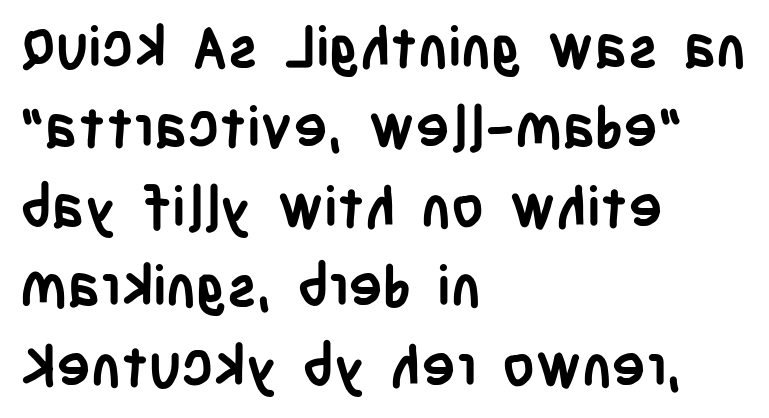
The words here are not underlined. Do the characters align in a grid? No, the font is proportional. Typesetter's note: full bold, strokes at maximum text heaviness. Note: no serifs on the glyphs. Posture: upright roman. The line texture is even and compact thanks to regular tracking.
